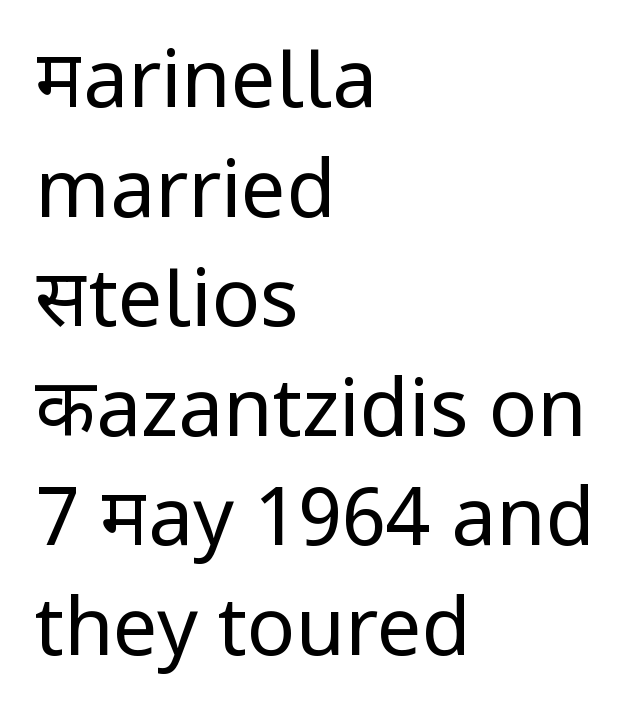
{"serif": "no", "italic": "no", "bold": "no", "weight": "regular", "width": "normal", "stroke_contrast": "low", "x_height": "medium", "monospaced": "no", "underline": "no", "align": "left", "line_spacing": "normal", "line_spacing_ratio": 1.37, "letter_spacing": "normal", "letter_spacing_em": 0.0, "glyph_px": 80}
